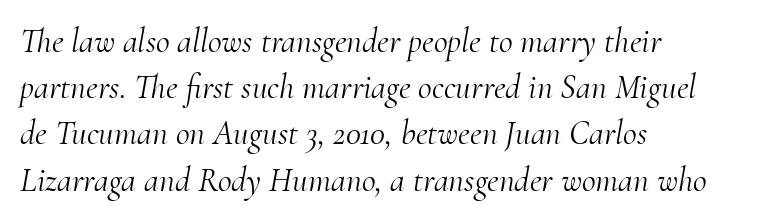
{"serif": "yes", "italic": "yes", "lean": "right", "slant_degrees": 10, "bold": "no", "weight": "light", "width": "normal", "stroke_contrast": "medium", "x_height": "small", "monospaced": "no", "underline": "no", "align": "left", "line_spacing": "normal", "line_spacing_ratio": 1.36, "letter_spacing": "normal", "letter_spacing_em": 0.0, "glyph_px": 34}
